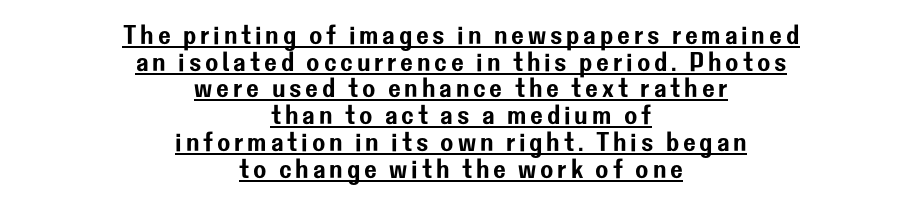
The image shows 27 px text type, upright; set centered, tight line spacing (0.99x), underlined.
